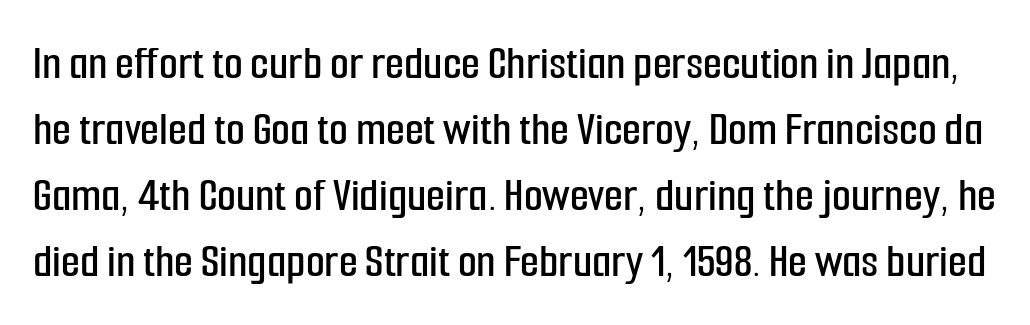
{"serif": "no", "italic": "no", "width": "condensed", "stroke_contrast": "low", "x_height": "medium", "monospaced": "no", "underline": "no", "line_spacing": "normal", "line_spacing_ratio": 1.35, "letter_spacing": "normal", "letter_spacing_em": 0.0, "glyph_px": 49}
